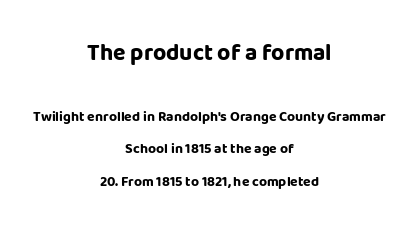
Two sizes are in play, and the larger belongs to the first block. Descender tails drop into unmarked territory. Inter-character spacing is left at the font's built-in metrics. The rag falls on both sides of this text block equally.
